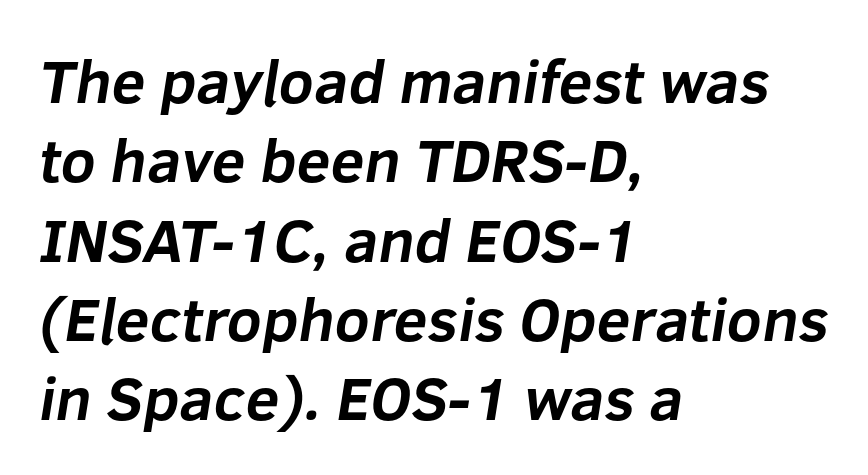
The image shows 61 px bold sans-serif type; set left-aligned, normal line spacing (1.3x), normal letter spacing, not underlined; low stroke contrast and a medium x-height.
